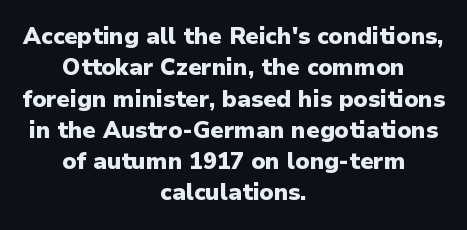
Q: Is the text bold? A: Yes.
Q: Is the text italic (slanted)? A: No, it is upright.
Q: Is the text underlined? A: No.
Q: How is the paragraph aligned? A: Centered.
Q: Is the spacing between letters normal or unusually wide? A: Normal.
Q: Is the spacing between lines tight, normal or loose? A: Normal.
